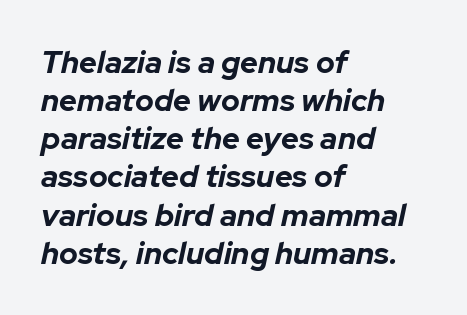
The image shows 31 px bold type, italic (leaning right); set left-aligned, line spacing 1.23x, normal letter spacing, not underlined; low stroke contrast and a medium x-height.
